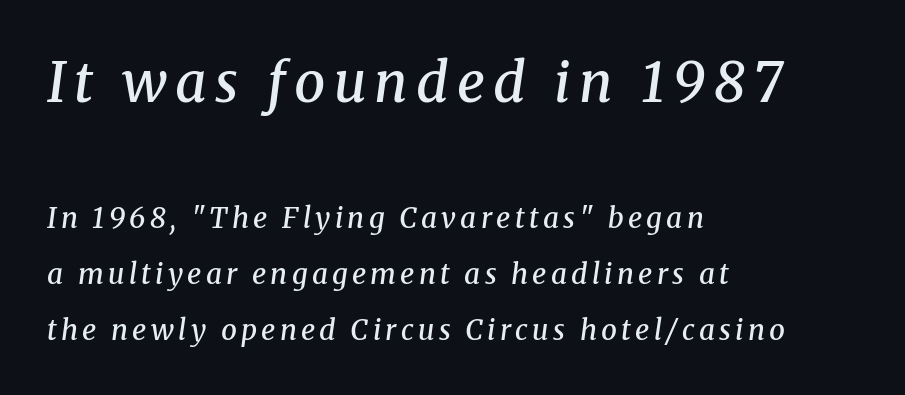
The passage shown is not underscored anywhere. Successive baselines arrive slowly, with a big drop between each. Notice how the passage keeps a crisp vertical edge on the left only. This rendering employs a face with finishing strokes, i.e., a serif. The first block has been scaled up relative to the second.
